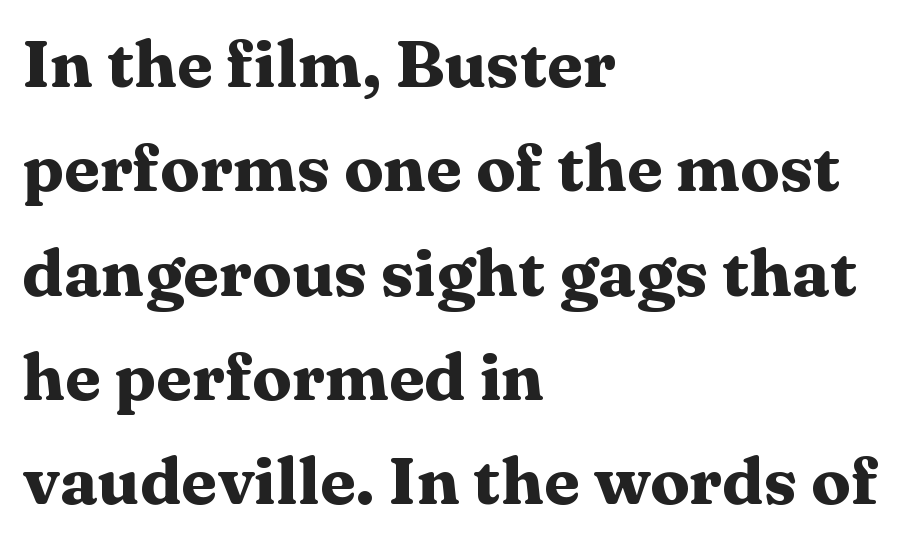
Stroke terminals: seriffed. Note the varied advance widths — an 'i' is clearly narrower than an 'm'. Quick note: underline off. One-word summary of the alignment: left.
